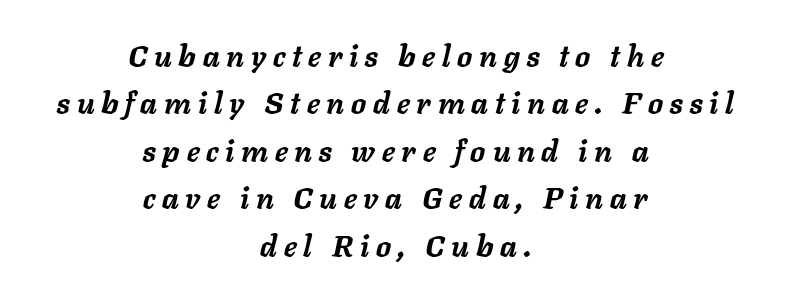
{"italic": "yes", "lean": "right", "slant_degrees": 11, "bold": "yes", "weight": "semibold", "width": "normal", "stroke_contrast": "low", "x_height": "medium", "monospaced": "no", "underline": "no", "align": "center", "line_spacing": "normal", "line_spacing_ratio": 1.58, "letter_spacing": "wide", "letter_spacing_em": 0.23, "glyph_px": 30}
